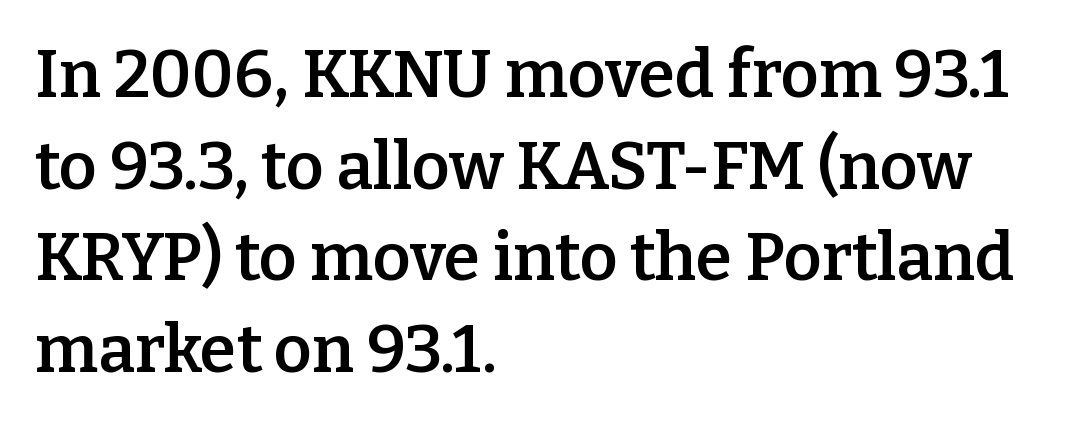
A serif font was chosen for this passage. The line texture is even and compact thanks to regular tracking. The lettering stays uniformly vertical, giving the passage a roman look. Words float on clear page, feet unadorned. As a designer I'd log this as weight 600, semibold. Compared with a centered layout, this one pins lines to the left instead.
